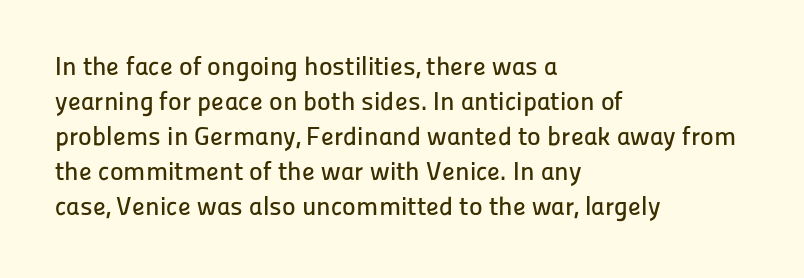
The image shows 26 px text type, upright; set left-aligned, normal line spacing (1.35x), normal letter spacing, not underlined.
